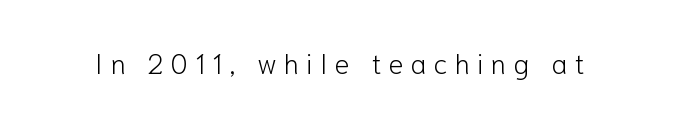
The image shows 28 px light sans-serif type, upright; set unusually wide letter spacing (+0.26 em), not underlined; low stroke contrast and a medium x-height.
